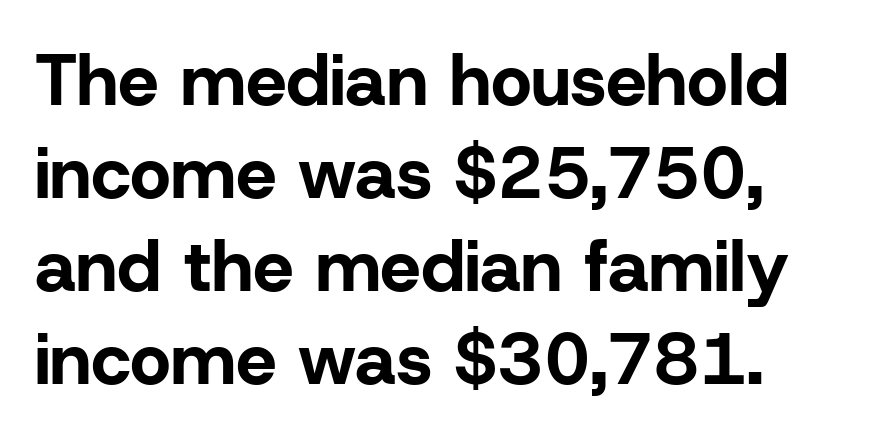
{"serif": "no", "italic": "no", "bold": "yes", "weight": "bold", "width": "normal", "stroke_contrast": "low", "x_height": "medium", "monospaced": "no", "underline": "no", "align": "left", "line_spacing": "normal", "line_spacing_ratio": 1.29, "letter_spacing": "normal", "letter_spacing_em": 0.0, "glyph_px": 72}
